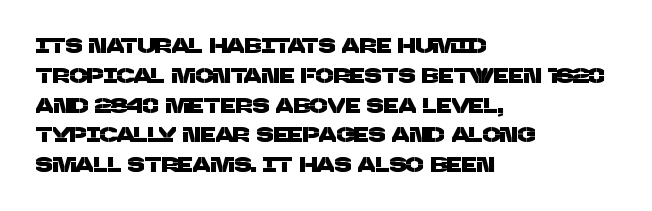
The image shows 21 px text type; set left-aligned, normal line spacing (1.42x), normal letter spacing, not underlined.
